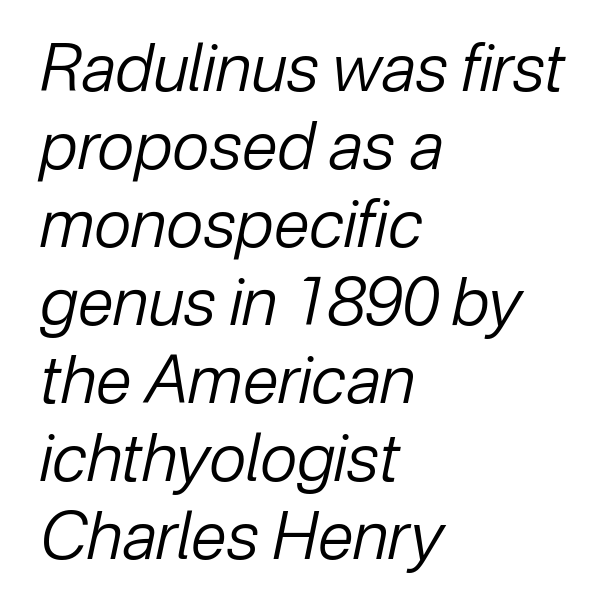
Q: Is the text bold? A: No.
Q: Is the text italic (slanted)? A: Yes, it leans right by about 12 degrees.
Q: Is the text underlined? A: No.
Q: How is the paragraph aligned? A: Left-aligned.
Q: Is the spacing between letters normal or unusually wide? A: Normal.
Q: Width (condensed, normal, or wide)? A: Normal.
Q: Stroke contrast? A: Low.
Q: x-height? A: Medium.
Q: Monospaced? A: No.
